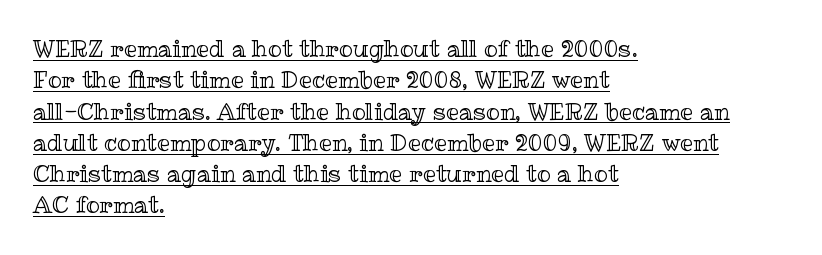
Q: Is the text italic (slanted)? A: No, it is upright.
Q: Is the text underlined? A: Yes.
Q: How is the paragraph aligned? A: Left-aligned.
Q: Is the spacing between letters normal or unusually wide? A: Normal.
Q: Is the spacing between lines tight, normal or loose? A: Normal.
